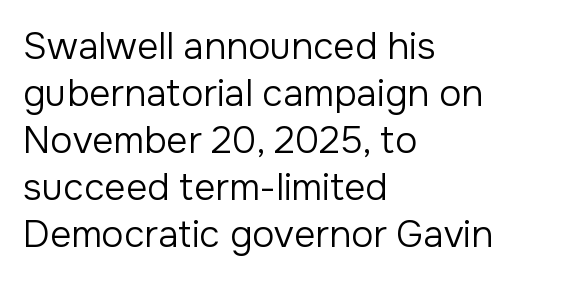
The image shows 37 px regular-weight sans-serif type, upright; set left-aligned, normal line spacing (1.27x), normal letter spacing, not underlined; low stroke contrast and a medium x-height.
